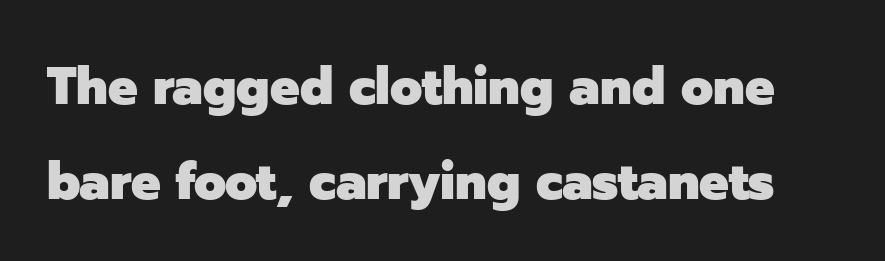
Q: Is the text bold? A: Yes.
Q: Is the text italic (slanted)? A: No, it is upright.
Q: Is the typeface a serif or a sans-serif typeface? A: Sans-serif.
Q: Is the text underlined? A: No.
Q: Is the spacing between letters normal or unusually wide? A: Normal.
Q: Width (condensed, normal, or wide)? A: Normal.
Q: Stroke contrast? A: Low.
Q: x-height? A: Medium.
Q: Monospaced? A: No.
